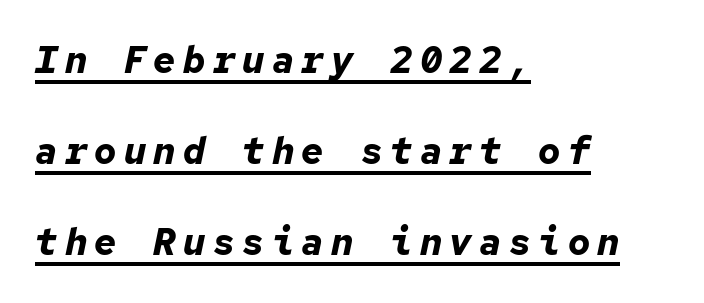
Q: Is the text bold? A: Yes.
Q: Is the text italic (slanted)? A: Yes, it leans right by about 12 degrees.
Q: Is the text underlined? A: Yes.
Q: How is the paragraph aligned? A: Left-aligned.
Q: Is the spacing between letters normal or unusually wide? A: Unusually wide.
Q: Is the spacing between lines tight, normal or loose? A: Loose.
Q: Width (condensed, normal, or wide)? A: Normal.
Q: Stroke contrast? A: Low.
Q: x-height? A: Medium.
Q: Monospaced? A: Yes.
